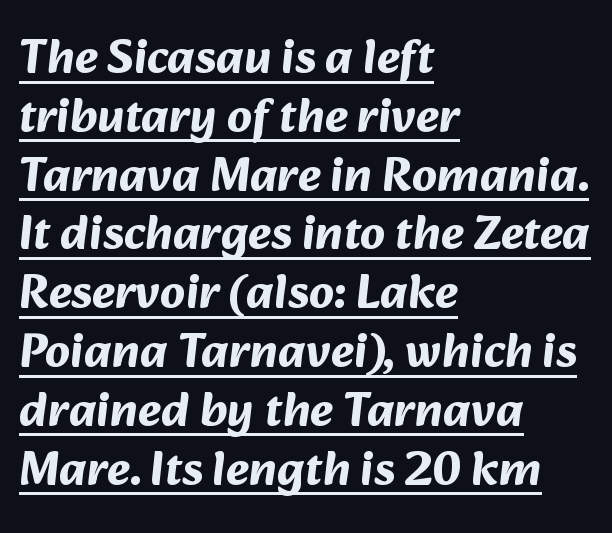
The face used here is proportionally spaced, like ordinary book or web type. This rendering features underlined lettering. Caption: bold face, heavy strokes. Teacher's note: observe the even left margin — that is flush-left alignment. Tracking value appears to be zero — textbook default spacing. Examine the stroke ends and you'll find no serifs.
